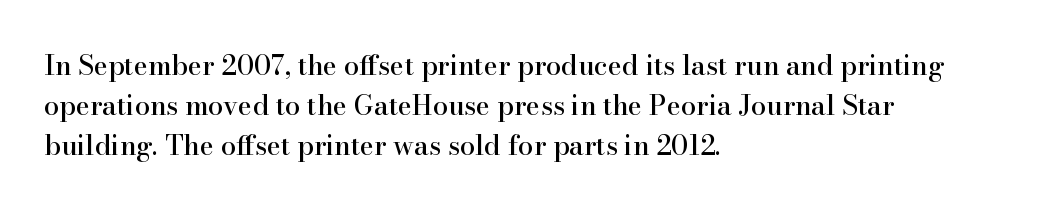
The image shows 27 px text type, upright; set left-aligned, normal line spacing (1.49x), normal letter spacing, not underlined.
